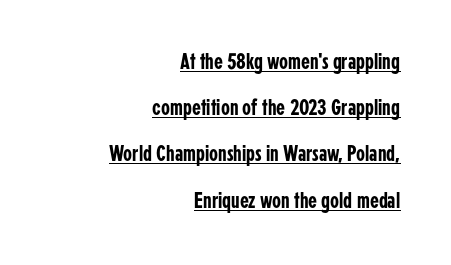
{"italic": "no", "underline": "yes", "align": "right", "line_spacing": "loose", "line_spacing_ratio": 2.01, "letter_spacing": "normal", "letter_spacing_em": 0.0, "glyph_px": 23}
